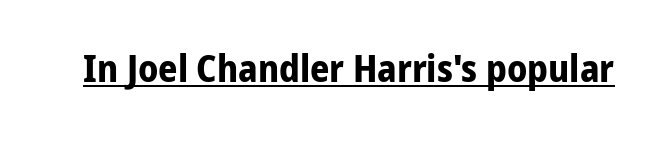
Q: Is the text bold? A: Yes.
Q: Is the text italic (slanted)? A: No, it is upright.
Q: Is the typeface a serif or a sans-serif typeface? A: Sans-serif.
Q: Is the text underlined? A: Yes.
Q: Is the spacing between letters normal or unusually wide? A: Normal.
Q: Width (condensed, normal, or wide)? A: Condensed.
Q: Stroke contrast? A: Low.
Q: x-height? A: Medium.
Q: Monospaced? A: No.
